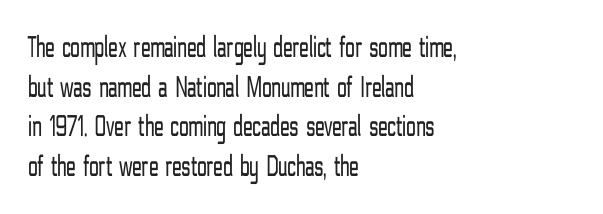
Q: Is the text bold? A: No.
Q: Is the text italic (slanted)? A: No, it is upright.
Q: Is the typeface a serif or a sans-serif typeface? A: Sans-serif.
Q: Is the text underlined? A: No.
Q: How is the paragraph aligned? A: Left-aligned.
Q: Is the spacing between letters normal or unusually wide? A: Normal.
Q: Is the spacing between lines tight, normal or loose? A: Normal.
Q: Width (condensed, normal, or wide)? A: Condensed.
Q: Stroke contrast? A: Low.
Q: x-height? A: Medium.
Q: Monospaced? A: No.
